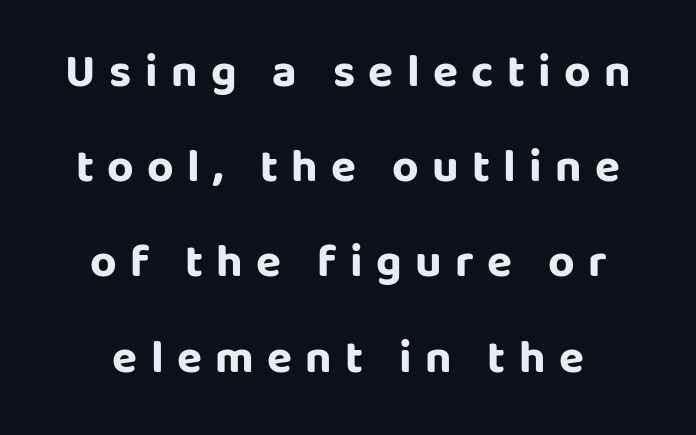
{"serif": "no", "italic": "no", "bold": "yes", "weight": "bold", "width": "normal", "stroke_contrast": "low", "x_height": "large", "monospaced": "no", "underline": "no", "align": "center", "line_spacing": "loose", "line_spacing_ratio": 2.07, "letter_spacing": "wide", "letter_spacing_em": 0.29, "glyph_px": 46}
